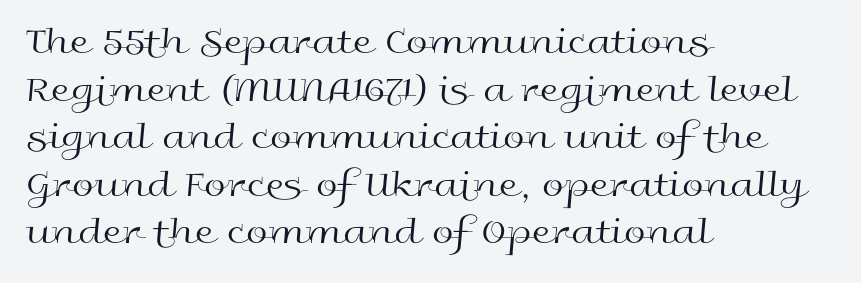
The image shows 39 px regular-weight, wide sans-serif type, upright; set left-aligned, line spacing 1.22x, normal letter spacing, not underlined; a medium x-height.
